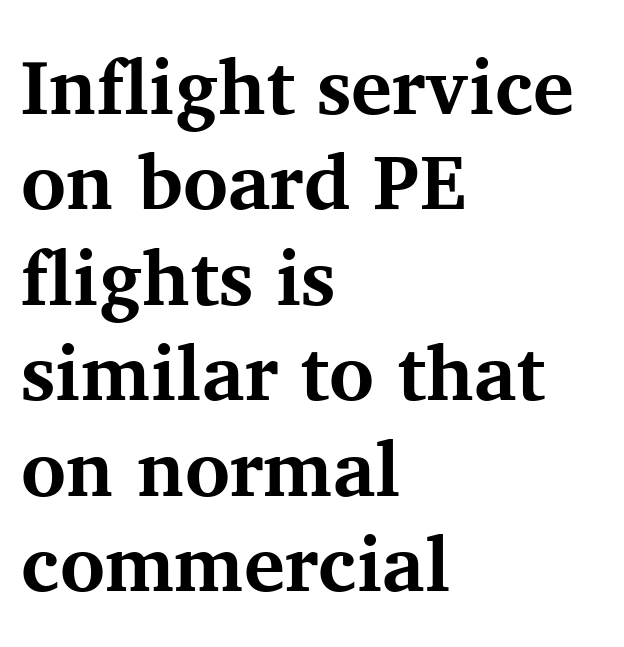
The image shows 77 px bold serif type, upright; set left-aligned, line spacing 1.24x, normal letter spacing, not underlined; medium stroke contrast and a medium x-height.
